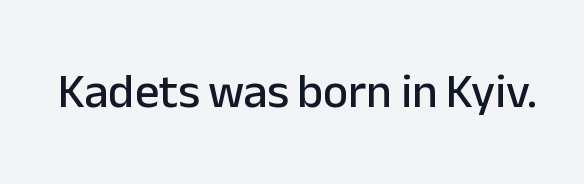
Q: Is the text italic (slanted)? A: No, it is upright.
Q: Is the typeface a serif or a sans-serif typeface? A: Sans-serif.
Q: Is the text underlined? A: No.
Q: Is the spacing between letters normal or unusually wide? A: Normal.
Q: Width (condensed, normal, or wide)? A: Normal.
Q: Stroke contrast? A: Low.
Q: x-height? A: Medium.
Q: Monospaced? A: No.
